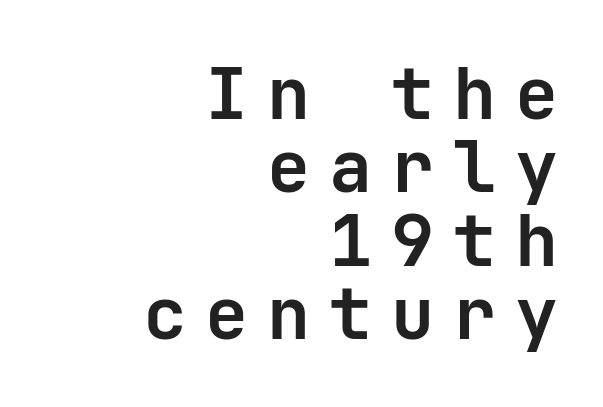
One glance says dense: line gaps are narrower than usual. Here the designer chose a console-style face with uniform glyph widths. Heavy-handed strokes throughout: this text is bold. Ordinary non-slanted type is in use. Font category for this specimen: sans-serif. Display-style spreading of the glyphs; the letterfit is very open.
